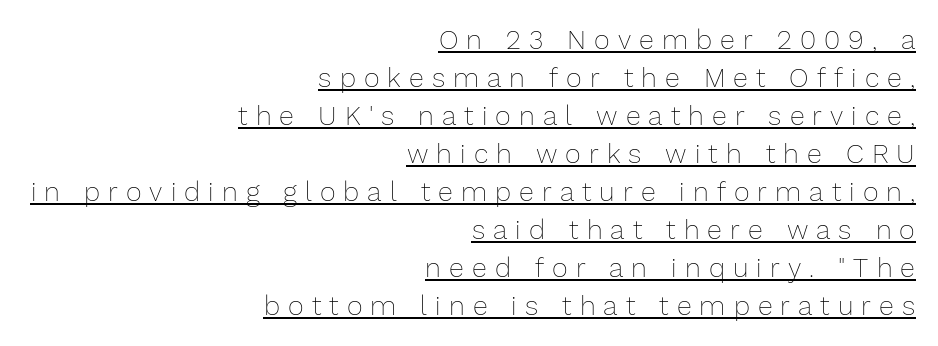
The image shows 27 px text type, upright; set right-aligned, normal line spacing (1.41x), unusually wide letter spacing (+0.3 em), underlined.
